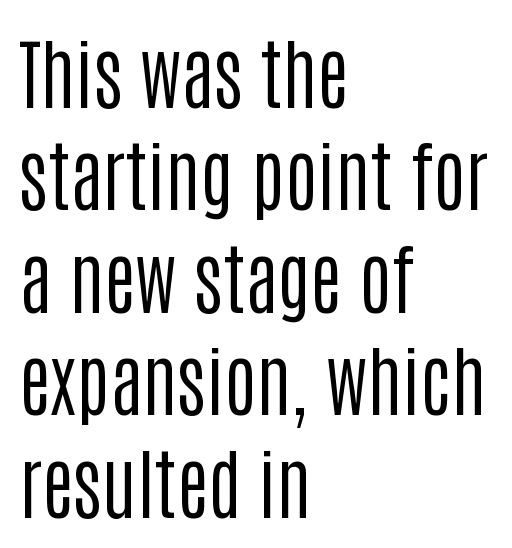
The image shows 77 px regular-weight, condensed sans-serif type, upright; set left-aligned, normal line spacing (1.33x), normal letter spacing, not underlined; low stroke contrast and a large x-height.
